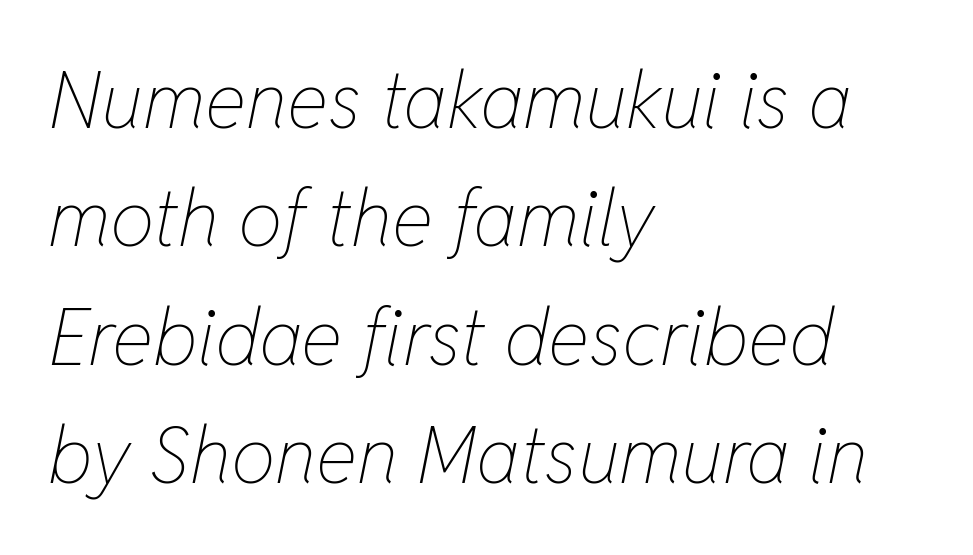
The image shows 79 px thin, condensed type, italic (leaning right); set left-aligned, normal line spacing (1.5x), normal letter spacing, not underlined; low stroke contrast and a medium x-height.
